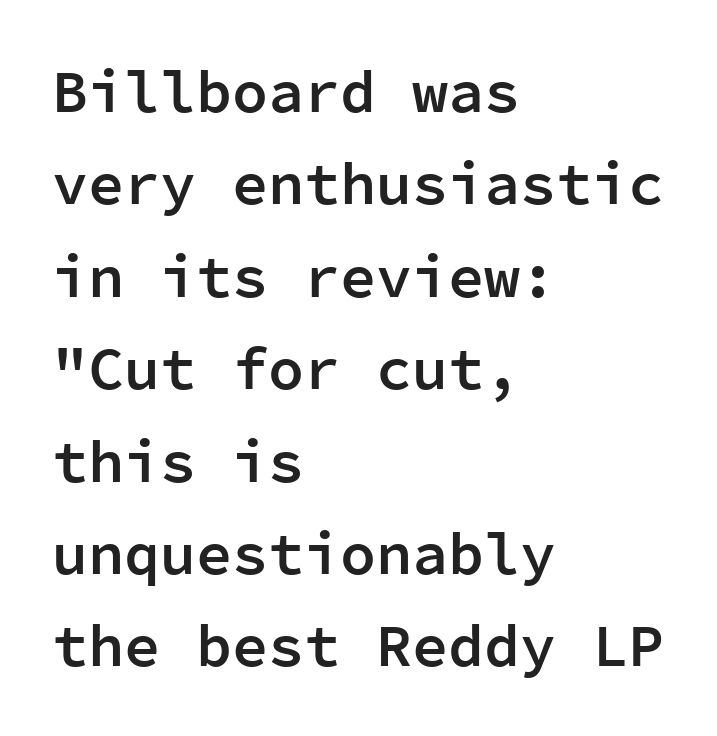
The image shows 60 px semibold sans-serif type, upright, monospaced; set left-aligned, normal line spacing (1.54x), normal letter spacing, not underlined; low stroke contrast and a medium x-height.
